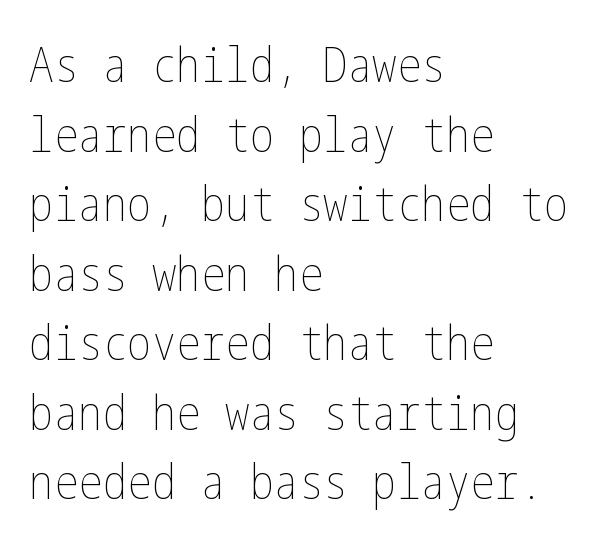
Q: Is the text bold? A: No.
Q: Is the text italic (slanted)? A: No, it is upright.
Q: Is the text underlined? A: No.
Q: How is the paragraph aligned? A: Left-aligned.
Q: Is the spacing between letters normal or unusually wide? A: Normal.
Q: Is the spacing between lines tight, normal or loose? A: Normal.
Q: Width (condensed, normal, or wide)? A: Condensed.
Q: Stroke contrast? A: Low.
Q: x-height? A: Medium.
